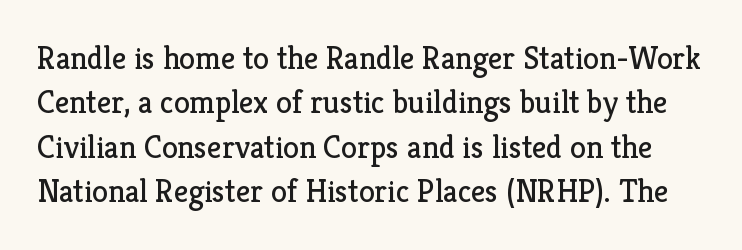
The image shows 32 px regular-weight serif type, upright; set normal line spacing (1.39x), normal letter spacing, not underlined; low stroke contrast and a medium x-height.
